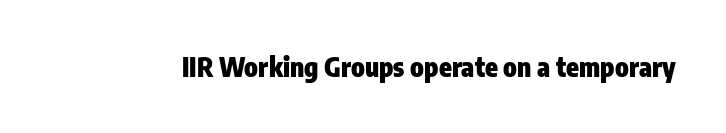
{"italic": "no", "bold": "yes", "underline": "no", "letter_spacing": "normal", "letter_spacing_em": 0.0, "glyph_px": 26}
